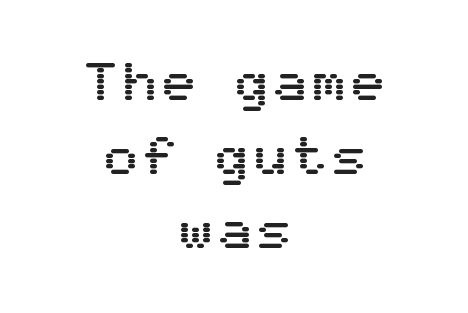
{"serif": "no", "italic": "no", "width": "normal", "stroke_contrast": "medium", "x_height": "medium", "monospaced": "no", "underline": "no", "align": "center", "line_spacing": "normal", "line_spacing_ratio": 1.37, "glyph_px": 54}
